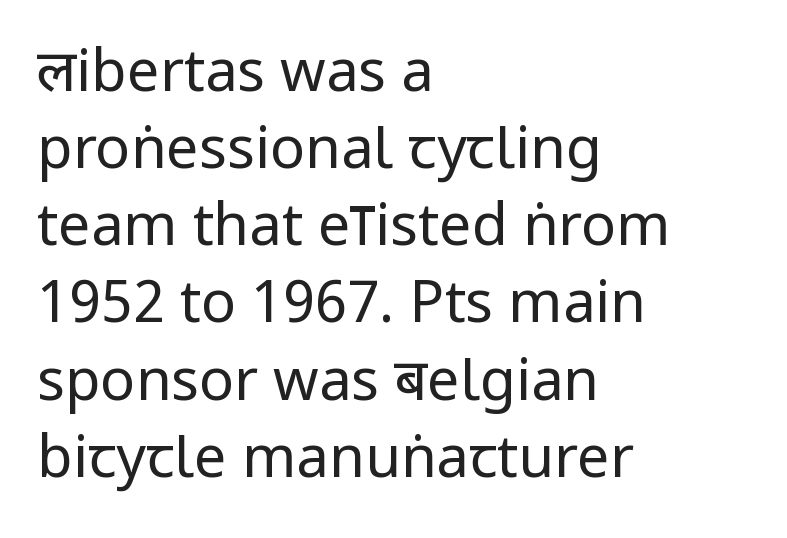
The image shows 58 px regular-weight, condensed sans-serif type, upright; set left-aligned, normal line spacing (1.33x), normal letter spacing, not underlined; low stroke contrast and a large x-height.
